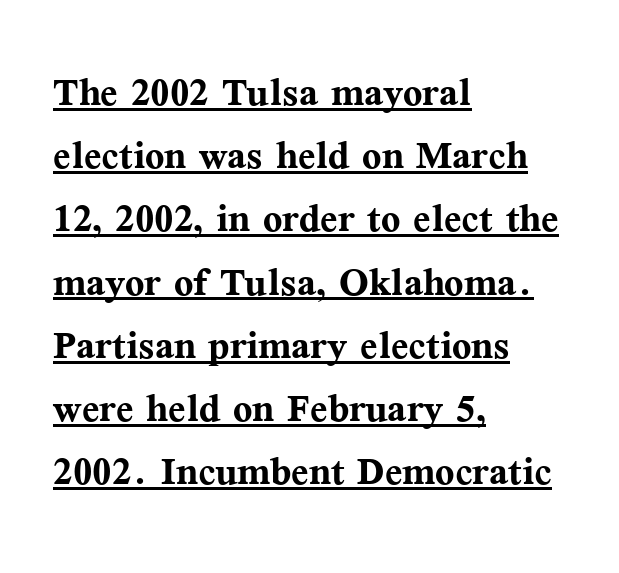
Q: Is the text bold? A: Yes.
Q: Is the text italic (slanted)? A: No, it is upright.
Q: Is the typeface a serif or a sans-serif typeface? A: Serif.
Q: Is the text underlined? A: Yes.
Q: How is the paragraph aligned? A: Left-aligned.
Q: Is the spacing between letters normal or unusually wide? A: Normal.
Q: Width (condensed, normal, or wide)? A: Normal.
Q: Stroke contrast? A: Medium.
Q: x-height? A: Medium.
Q: Monospaced? A: No.
